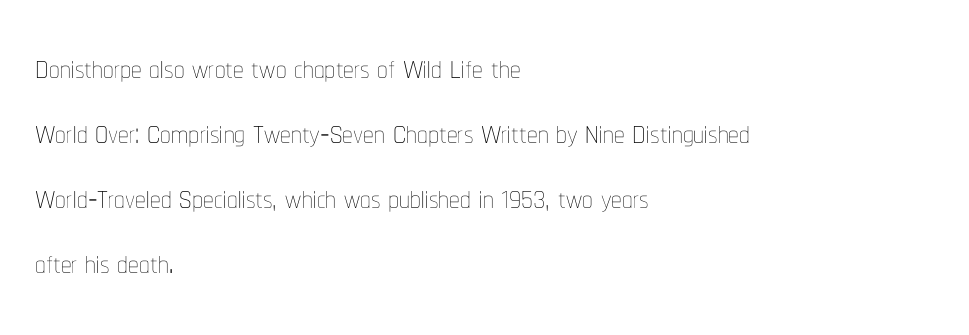
Q: Is the text bold? A: No.
Q: Is the text italic (slanted)? A: No, it is upright.
Q: Is the text underlined? A: No.
Q: How is the paragraph aligned? A: Left-aligned.
Q: Is the spacing between letters normal or unusually wide? A: Normal.
Q: Is the spacing between lines tight, normal or loose? A: Normal.
Q: Width (condensed, normal, or wide)? A: Condensed.
Q: Stroke contrast? A: Low.
Q: x-height? A: Medium.
Q: Monospaced? A: No.
